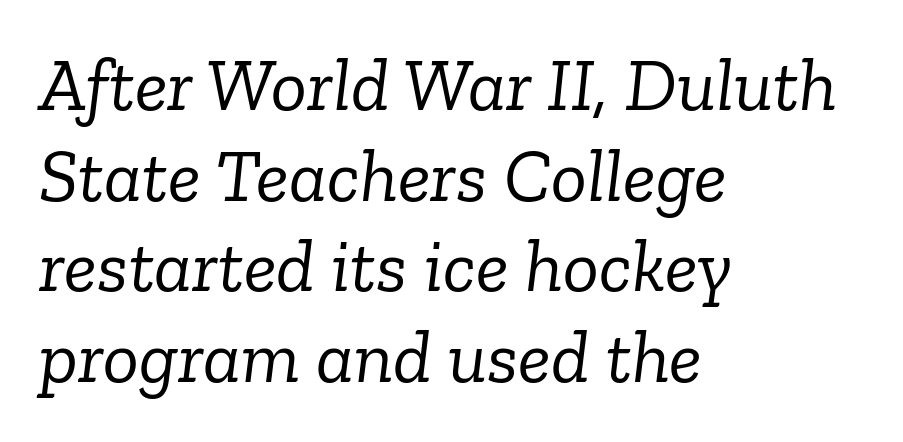
{"serif": "yes", "italic": "yes", "lean": "right", "slant_degrees": 6, "bold": "no", "weight": "light", "width": "normal", "stroke_contrast": "low", "x_height": "medium", "monospaced": "no", "underline": "no", "align": "left", "line_spacing_ratio": 1.21, "letter_spacing": "normal", "letter_spacing_em": 0.0, "glyph_px": 75}
